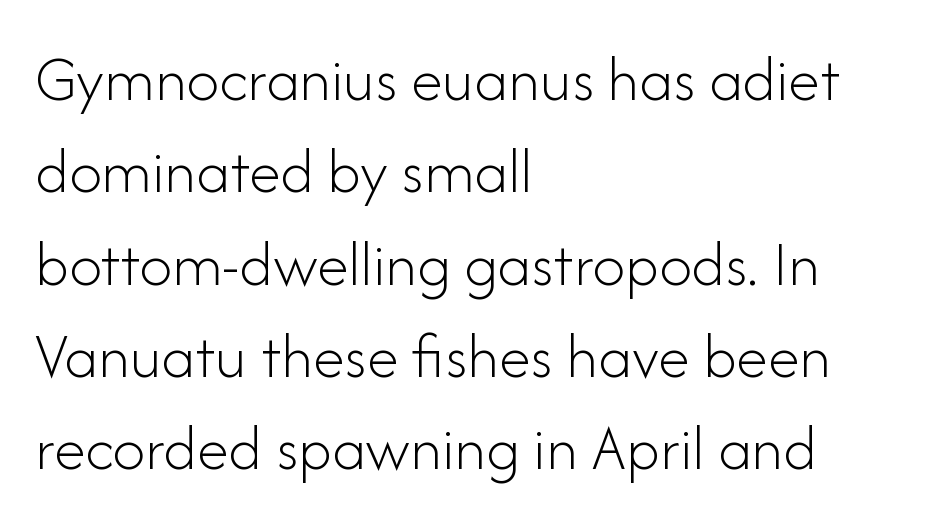
The image shows 65 px light sans-serif type, upright; set left-aligned, normal line spacing (1.42x), normal letter spacing, not underlined; low stroke contrast and a small x-height.
